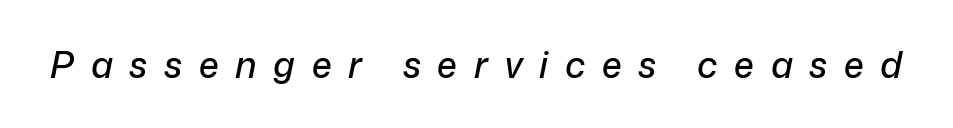
Glyph-to-glyph distance is far greater than everyday printed text. The glyphs look as if they've been sheared to an angle. The rendering uses natural spacing where letterforms have individual widths. The glyphs are unaccompanied by any horizontal stroke below them.
